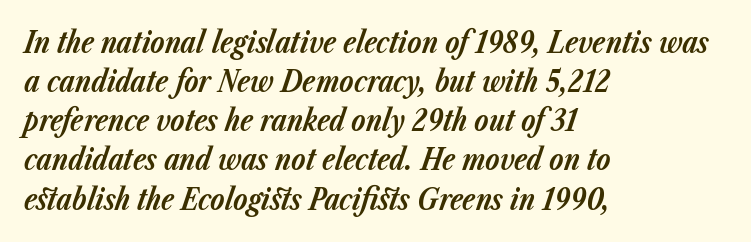
The image shows 29 px bold type, italic (leaning right); set left-aligned, normal line spacing (1.35x), normal letter spacing, not underlined; low stroke contrast and a medium x-height.
